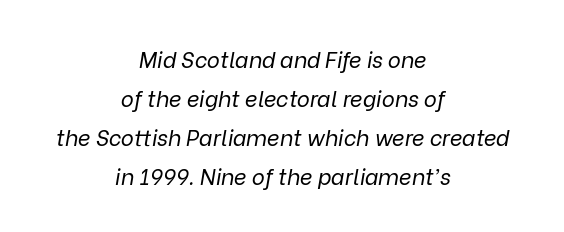
Q: Is the text bold? A: No.
Q: Is the text italic (slanted)? A: Yes, it leans right by about 9 degrees.
Q: Is the text underlined? A: No.
Q: How is the paragraph aligned? A: Centered.
Q: Is the spacing between letters normal or unusually wide? A: Normal.
